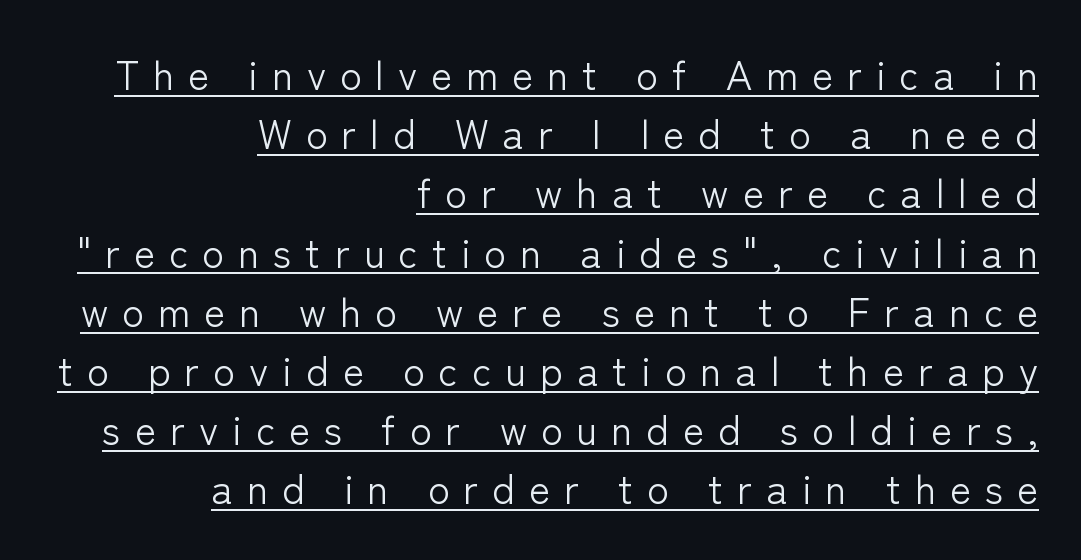
The image shows 40 px light sans-serif type, upright; set right-aligned, normal line spacing (1.48x), unusually wide letter spacing (+0.35 em), underlined; low stroke contrast and a medium x-height.
